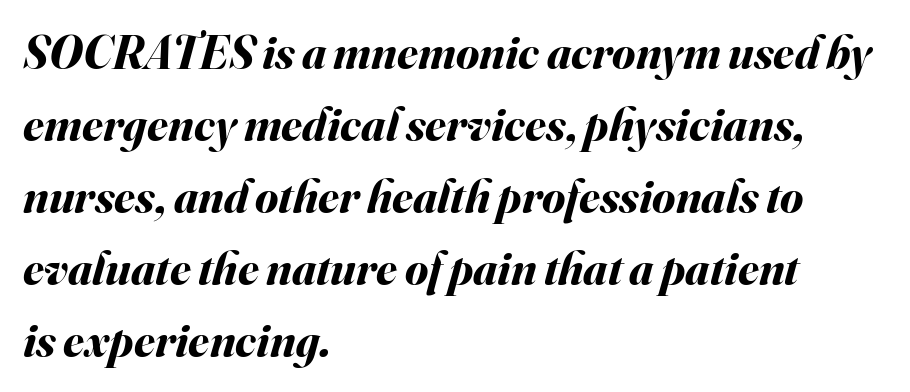
The image shows 47 px bold type, italic (leaning right); set left-aligned, normal line spacing (1.53x), normal letter spacing, not underlined; medium stroke contrast and a small x-height.
